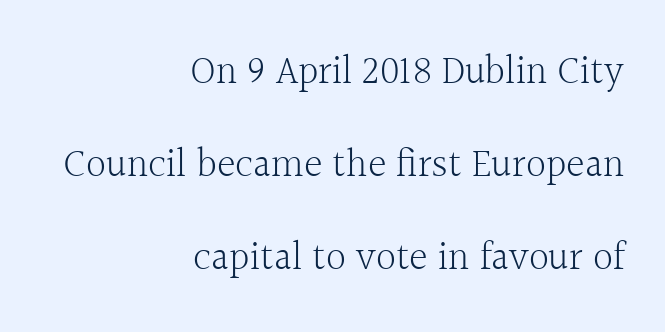
{"serif": "yes", "italic": "no", "bold": "no", "weight": "light", "width": "normal", "x_height": "medium", "monospaced": "no", "underline": "no", "align": "right", "line_spacing": "loose", "line_spacing_ratio": 2.32, "letter_spacing": "normal", "letter_spacing_em": 0.0, "glyph_px": 40}
